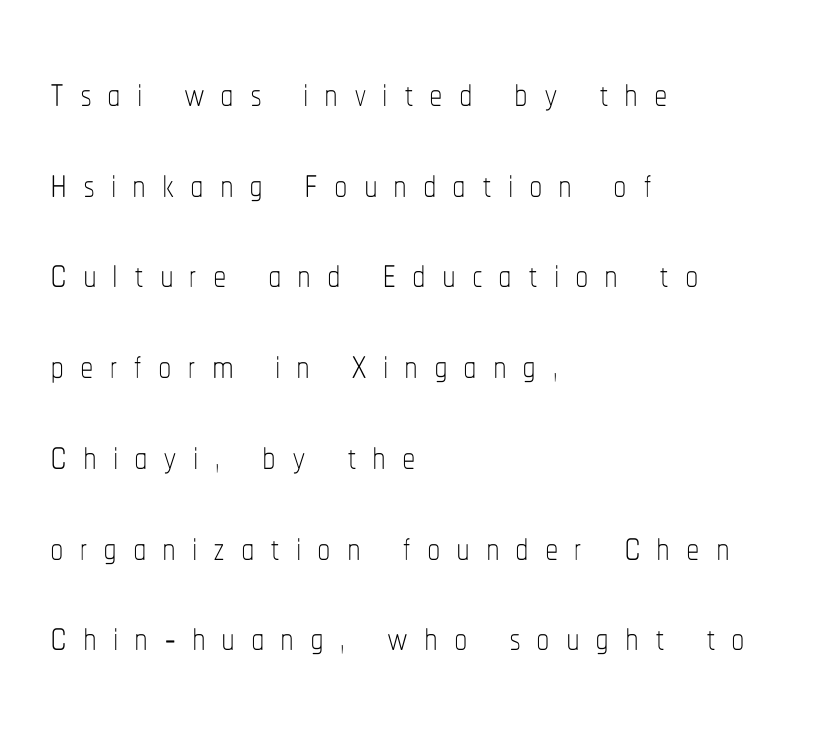
The image shows 54 px thin, condensed type, upright; set left-aligned, normal line spacing (1.68x), unusually wide letter spacing (+0.29 em), not underlined; low stroke contrast and a medium x-height.
